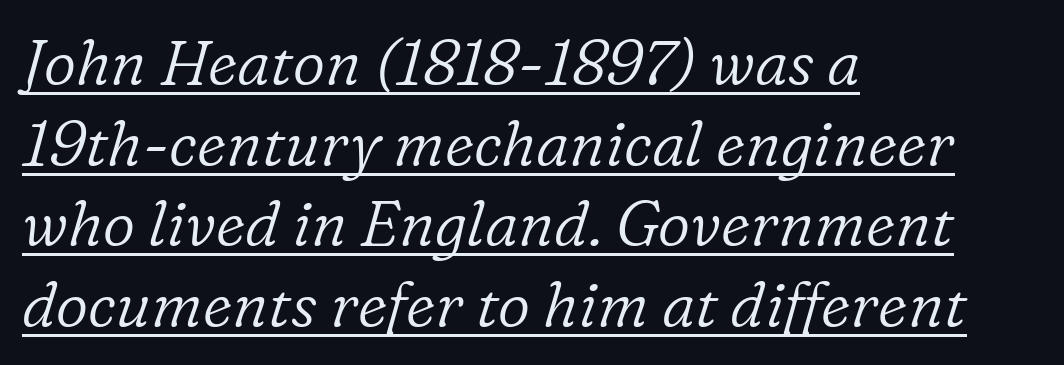
Q: Is the text bold? A: No.
Q: Is the text italic (slanted)? A: Yes, it leans right by about 16 degrees.
Q: Is the typeface a serif or a sans-serif typeface? A: Serif.
Q: Is the text underlined? A: Yes.
Q: How is the paragraph aligned? A: Left-aligned.
Q: Is the spacing between letters normal or unusually wide? A: Normal.
Q: Is the spacing between lines tight, normal or loose? A: Normal.
Q: Width (condensed, normal, or wide)? A: Normal.
Q: Stroke contrast? A: Low.
Q: x-height? A: Medium.
Q: Monospaced? A: No.
